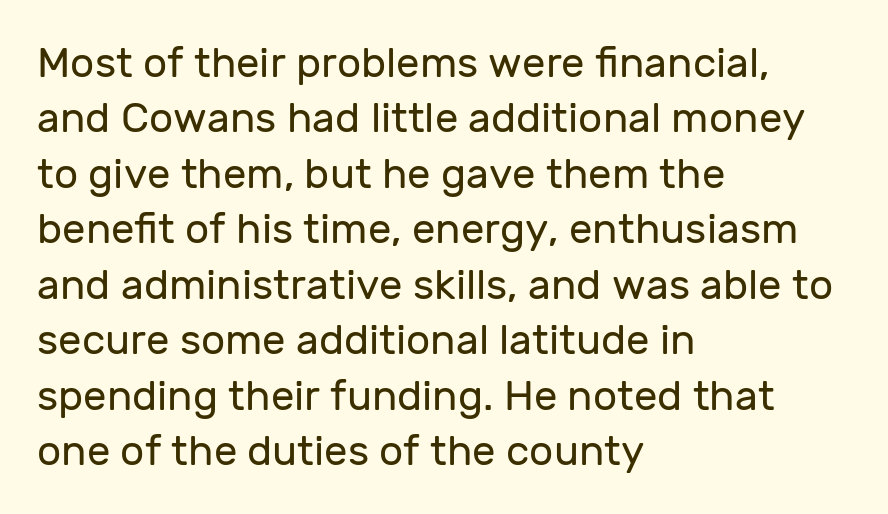
Q: Is the text bold? A: No.
Q: Is the text italic (slanted)? A: No, it is upright.
Q: Is the typeface a serif or a sans-serif typeface? A: Sans-serif.
Q: Is the text underlined? A: No.
Q: How is the paragraph aligned? A: Left-aligned.
Q: Is the spacing between letters normal or unusually wide? A: Normal.
Q: Is the spacing between lines tight, normal or loose? A: Normal.
Q: Width (condensed, normal, or wide)? A: Normal.
Q: Stroke contrast? A: Low.
Q: x-height? A: Medium.
Q: Monospaced? A: No.
